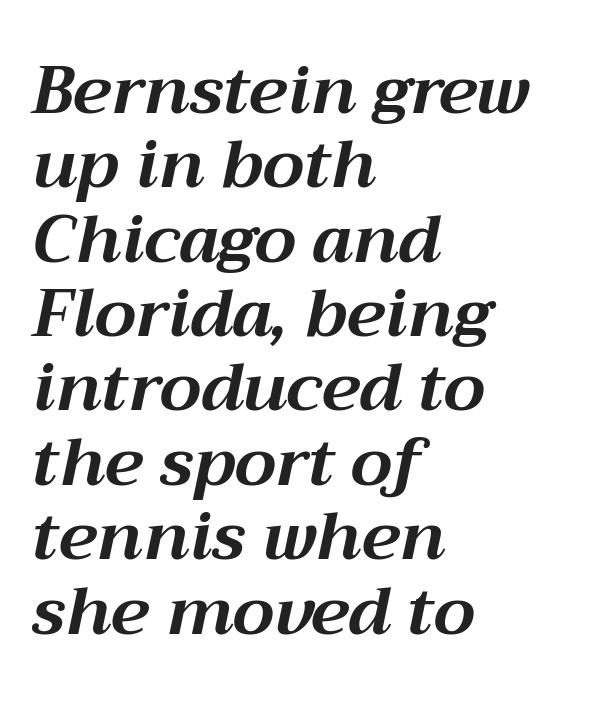
{"italic": "yes", "lean": "right", "slant_degrees": 12, "bold": "yes", "weight": "bold", "width": "normal", "stroke_contrast": "medium", "x_height": "medium", "monospaced": "no", "underline": "no", "align": "left", "line_spacing": "tight", "line_spacing_ratio": 1.11, "letter_spacing": "normal", "letter_spacing_em": 0.0, "glyph_px": 67}
